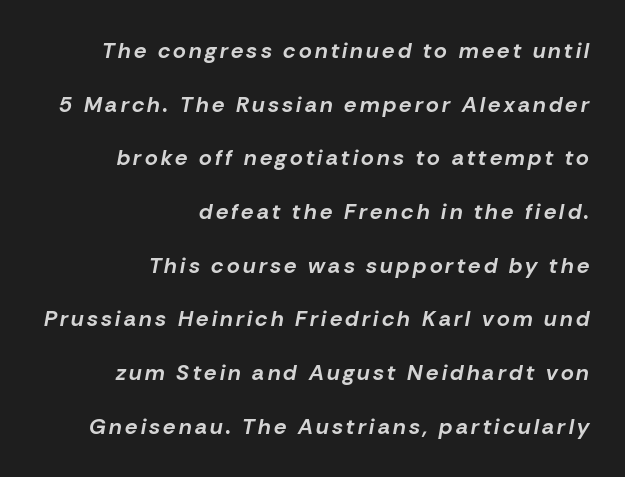
The lettering tilts uniformly, giving the passage an italic look. You'd pick this weight for a headline — it's a proper bold. What's the leading like? Stretched, with rows far apart. Descenders hang freely into open space. Layout note: lines flush right.
